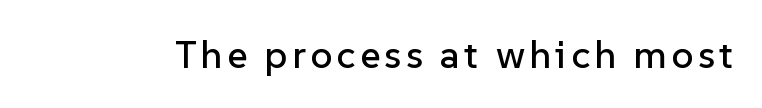
The image shows 39 px sans-serif type, upright; set not underlined; low stroke contrast and a medium x-height.
